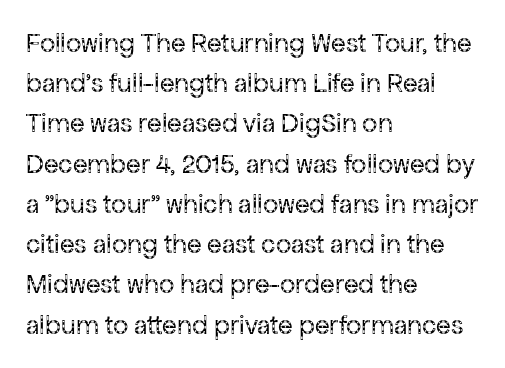
Q: Is the text bold? A: No.
Q: Is the text italic (slanted)? A: No, it is upright.
Q: Is the text underlined? A: No.
Q: How is the paragraph aligned? A: Left-aligned.
Q: Is the spacing between letters normal or unusually wide? A: Normal.
Q: Is the spacing between lines tight, normal or loose? A: Normal.
